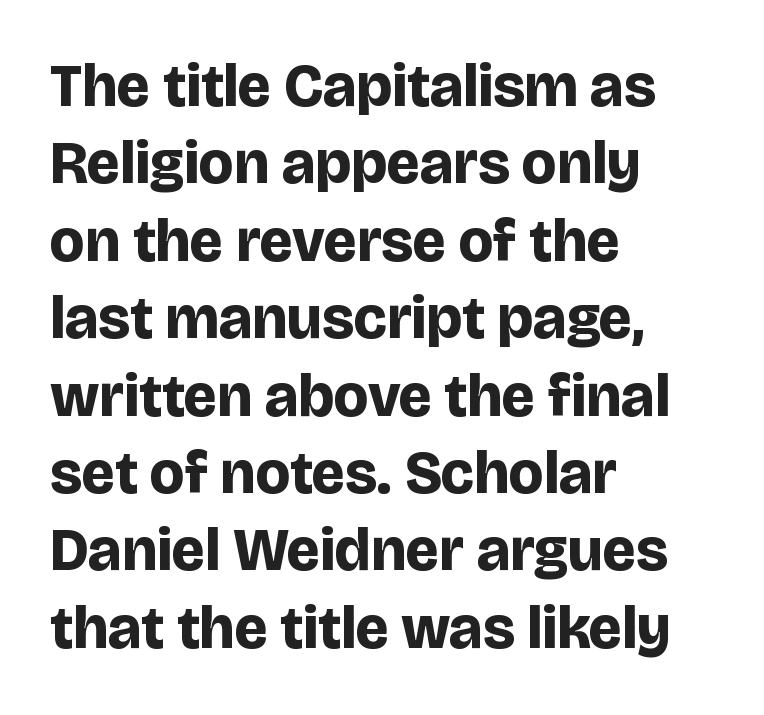
Q: Is the text bold? A: Yes.
Q: Is the text italic (slanted)? A: No, it is upright.
Q: Is the typeface a serif or a sans-serif typeface? A: Sans-serif.
Q: Is the text underlined? A: No.
Q: How is the paragraph aligned? A: Left-aligned.
Q: Is the spacing between letters normal or unusually wide? A: Normal.
Q: Is the spacing between lines tight, normal or loose? A: Normal.
Q: Width (condensed, normal, or wide)? A: Normal.
Q: Stroke contrast? A: Low.
Q: x-height? A: Large.
Q: Monospaced? A: No.
